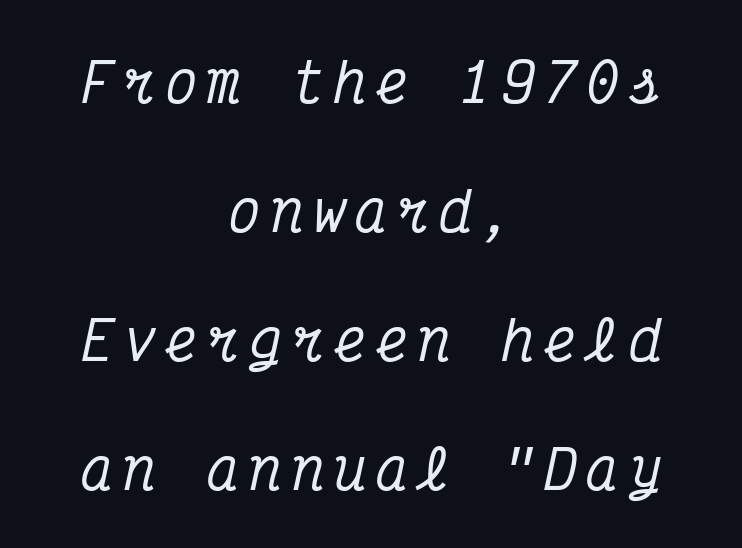
The passage shown stacks its lines with a broad gap. Horizontal alignment here is central, giving a formal, balanced look. The whole block is typeset with a tilt. This is serif lettering, the kind often seen in printed books. Plain, unruled lines of type. Looks like terminal output: every glyph gets an equal slot.
